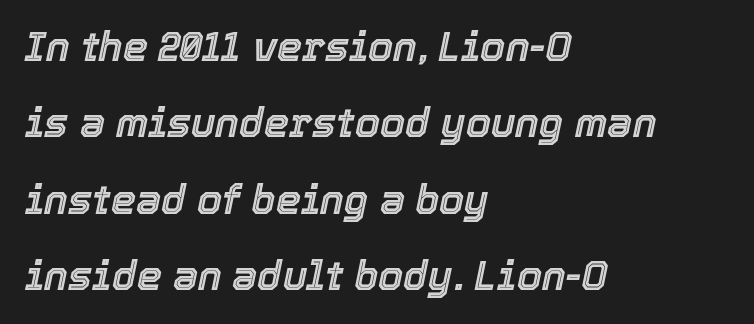
This rendering uses left alignment, leaving the right contour irregular. Look at the tracking — it's just the regular setting, nothing added. This sample has the flowing, uneven cadence of proportional lettering. Clear beneath every line of the passage. This is oblique type, the kind used for emphasis or titles. Loosely led — the rows are spread out.
